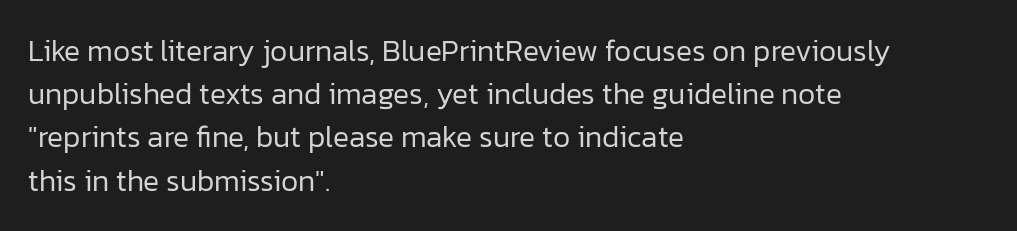
{"serif": "no", "italic": "no", "bold": "no", "weight": "regular", "width": "normal", "stroke_contrast": "low", "x_height": "medium", "monospaced": "no", "underline": "no", "align": "left", "line_spacing": "normal", "line_spacing_ratio": 1.44, "letter_spacing": "normal", "letter_spacing_em": 0.0, "glyph_px": 30}
